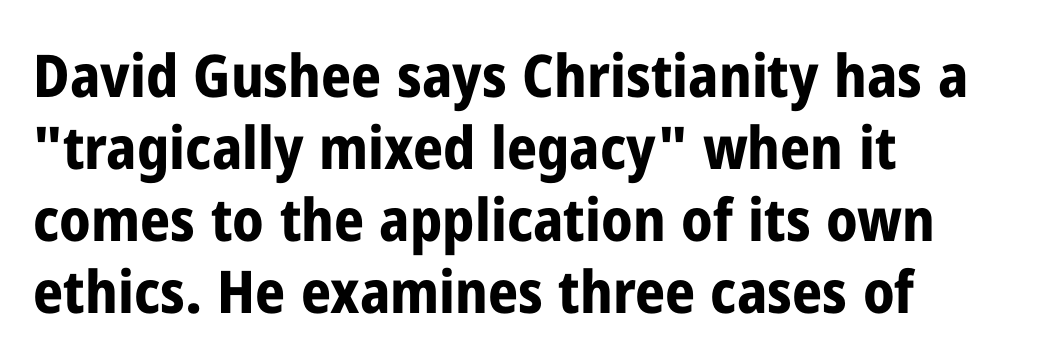
The image shows 59 px bold, condensed sans-serif type, upright; set left-aligned, line spacing 1.22x, normal letter spacing, not underlined; low stroke contrast and a medium x-height.
